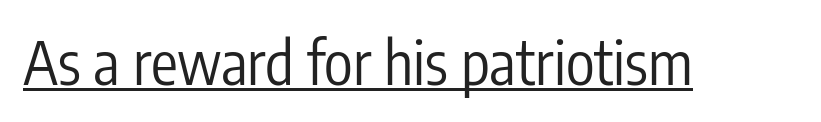
The image shows 60 px regular-weight, condensed sans-serif type, upright; set normal letter spacing, underlined; low stroke contrast and a medium x-height.
